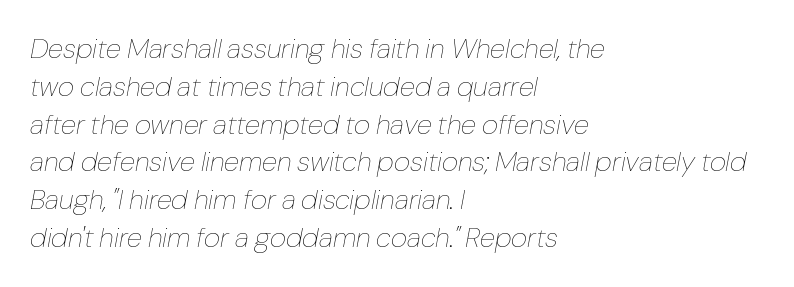
The image shows 28 px thin type, italic (leaning right); set left-aligned, normal line spacing (1.35x), normal letter spacing, not underlined; low stroke contrast and a medium x-height.
